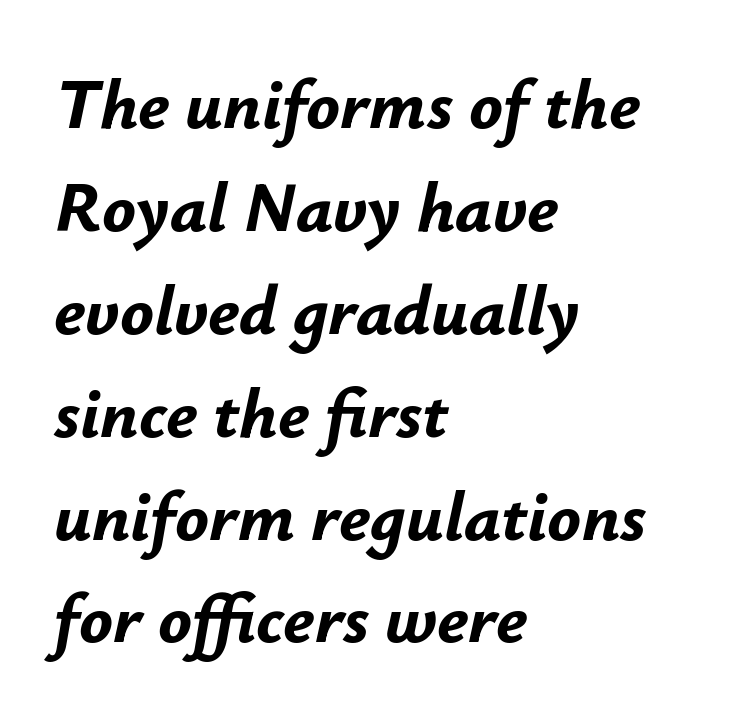
Q: Is the text bold? A: Yes.
Q: Is the text italic (slanted)? A: Yes, it leans right by about 12 degrees.
Q: Is the text underlined? A: No.
Q: How is the paragraph aligned? A: Left-aligned.
Q: Is the spacing between letters normal or unusually wide? A: Normal.
Q: Is the spacing between lines tight, normal or loose? A: Normal.
Q: Width (condensed, normal, or wide)? A: Normal.
Q: Stroke contrast? A: Low.
Q: x-height? A: Small.
Q: Monospaced? A: No.
